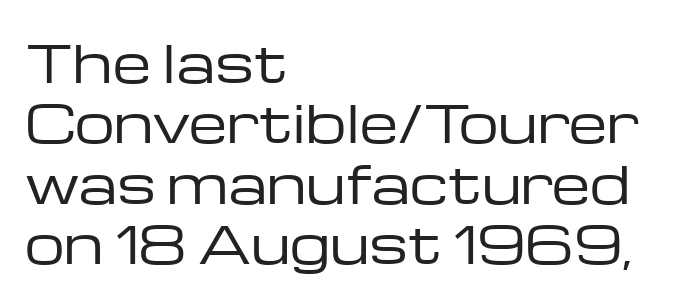
{"serif": "no", "italic": "no", "bold": "no", "weight": "regular", "width": "wide", "stroke_contrast": "low", "x_height": "medium", "monospaced": "no", "underline": "no", "align": "left", "line_spacing_ratio": 1.21, "letter_spacing": "normal", "letter_spacing_em": 0.0, "glyph_px": 50}
